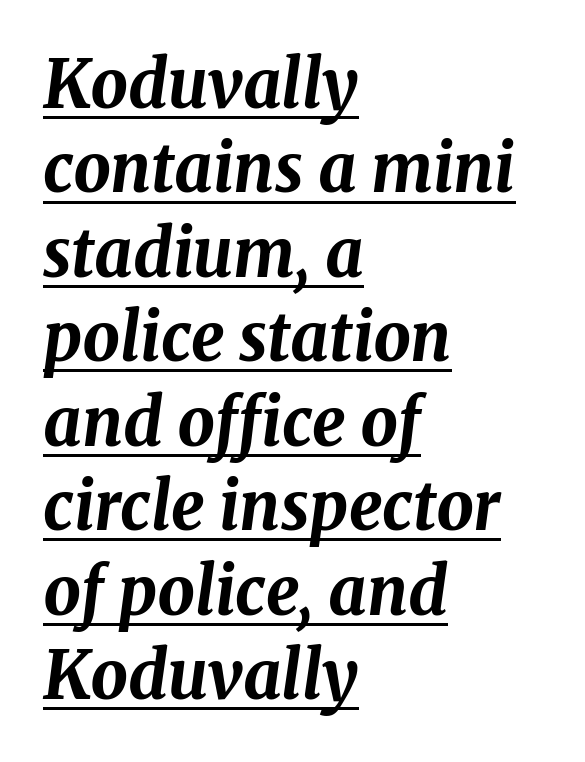
{"italic": "yes", "lean": "right", "slant_degrees": 8, "bold": "yes", "weight": "bold", "width": "normal", "stroke_contrast": "medium", "x_height": "medium", "monospaced": "no", "underline": "yes", "align": "left", "line_spacing": "normal", "line_spacing_ratio": 1.28, "letter_spacing": "normal", "letter_spacing_em": 0.0, "glyph_px": 66}
